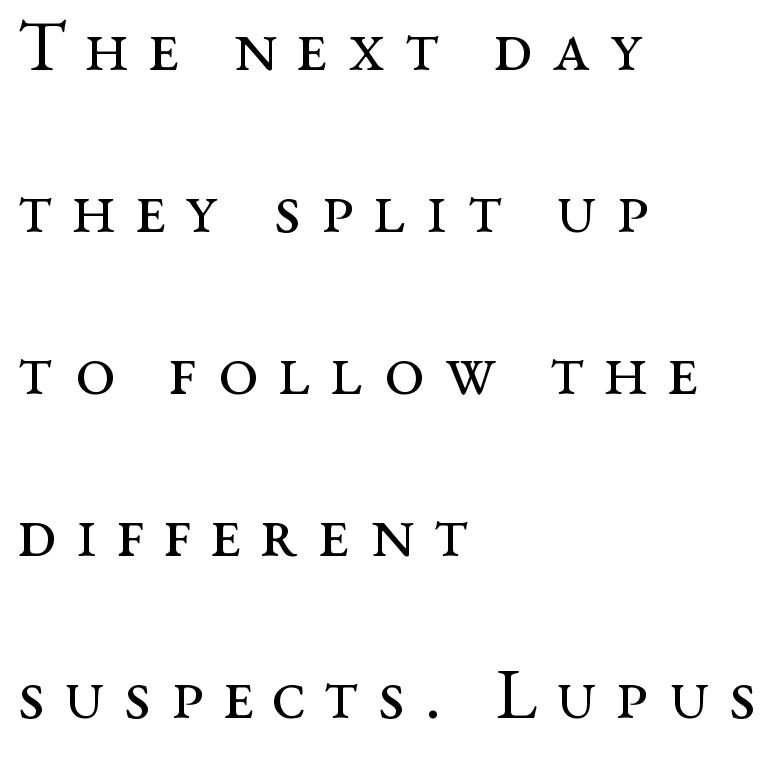
The type is letterspaced generously, with wide tracking. Loosely led — the rows are spread out. You can tell from the footed stems that serif type was used. The type sits square on the baseline with zero lean. Character widths vary here, with narrow letters taking less room than wide ones. Stems and bowls with no extra thickness — not bold.
